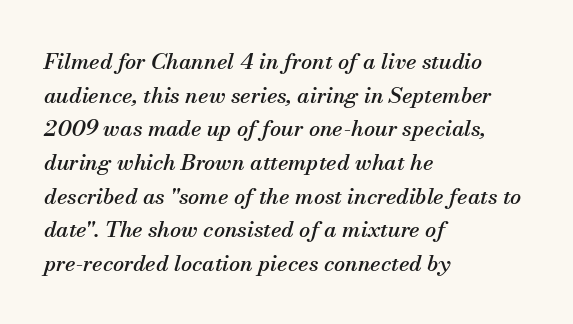
The image shows 22 px text type, italic (leaning right); set left-aligned, normal line spacing (1.53x), normal letter spacing, not underlined.
